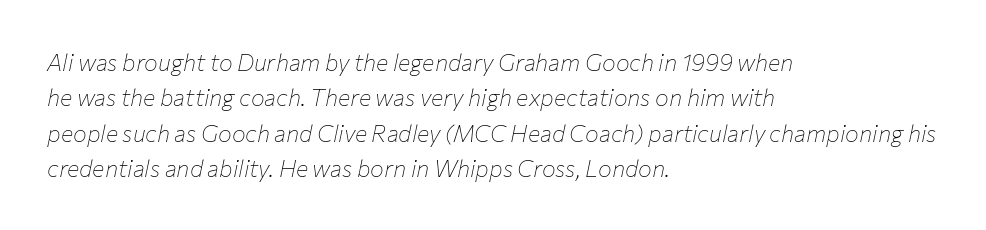
{"italic": "yes", "lean": "right", "slant_degrees": 12, "bold": "no", "underline": "no", "align": "left", "line_spacing": "normal", "line_spacing_ratio": 1.54, "letter_spacing": "normal", "letter_spacing_em": 0.0, "glyph_px": 23}
